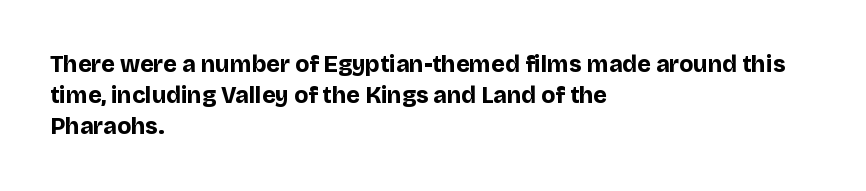
The image shows 23 px bold type, upright; set left-aligned, normal line spacing (1.34x), normal letter spacing, not underlined.
